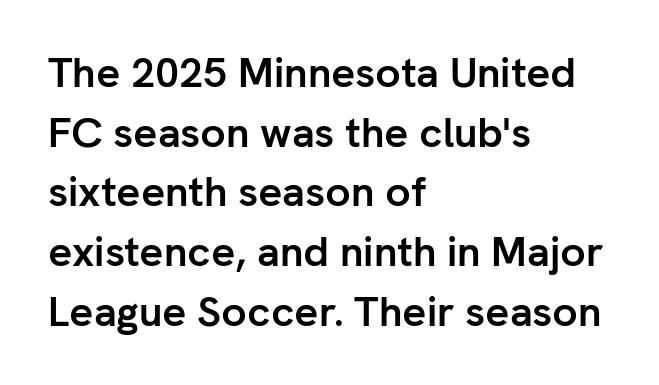
Q: Is the text bold? A: Yes.
Q: Is the text italic (slanted)? A: No, it is upright.
Q: Is the typeface a serif or a sans-serif typeface? A: Sans-serif.
Q: Is the text underlined? A: No.
Q: How is the paragraph aligned? A: Left-aligned.
Q: Is the spacing between letters normal or unusually wide? A: Normal.
Q: Is the spacing between lines tight, normal or loose? A: Normal.
Q: Width (condensed, normal, or wide)? A: Normal.
Q: Stroke contrast? A: Low.
Q: x-height? A: Medium.
Q: Monospaced? A: No.
